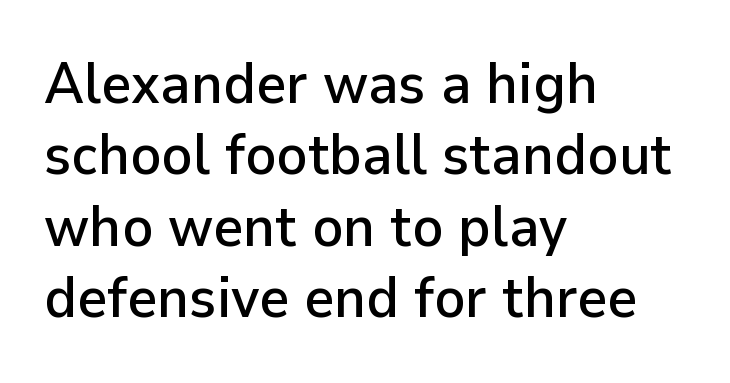
The image shows 58 px sans-serif type, upright; set left-aligned, line spacing 1.23x, normal letter spacing, not underlined; low stroke contrast and a medium x-height.
